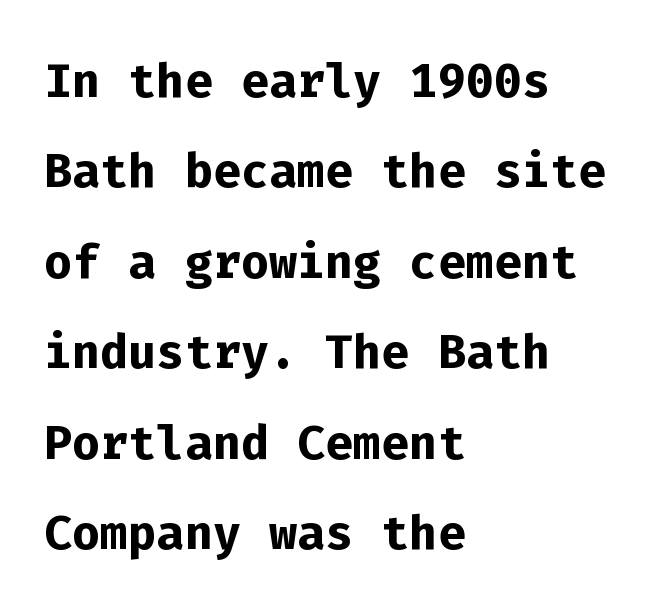
Q: Is the text bold? A: Yes.
Q: Is the text italic (slanted)? A: No, it is upright.
Q: Is the typeface a serif or a sans-serif typeface? A: Sans-serif.
Q: Is the text underlined? A: No.
Q: How is the paragraph aligned? A: Left-aligned.
Q: Is the spacing between letters normal or unusually wide? A: Normal.
Q: Is the spacing between lines tight, normal or loose? A: Normal.
Q: Width (condensed, normal, or wide)? A: Normal.
Q: Stroke contrast? A: Low.
Q: x-height? A: Medium.
Q: Monospaced? A: Yes.
